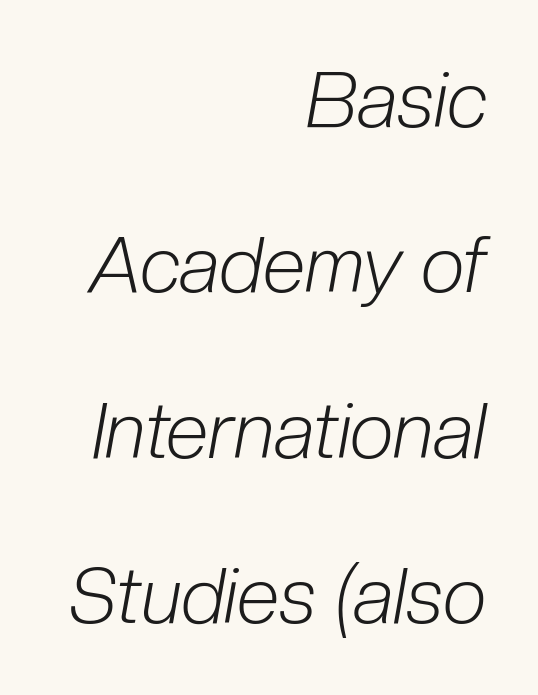
Q: Is the text bold? A: No.
Q: Is the text italic (slanted)? A: Yes, it leans right by about 10 degrees.
Q: Is the text underlined? A: No.
Q: How is the paragraph aligned? A: Right-aligned.
Q: Is the spacing between letters normal or unusually wide? A: Normal.
Q: Is the spacing between lines tight, normal or loose? A: Loose.
Q: Width (condensed, normal, or wide)? A: Condensed.
Q: Stroke contrast? A: Low.
Q: x-height? A: Medium.
Q: Monospaced? A: No.
